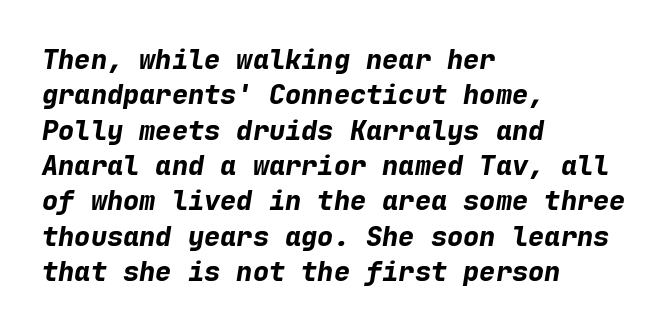
{"italic": "yes", "lean": "right", "slant_degrees": 9, "bold": "yes", "underline": "no", "align": "left", "line_spacing": "normal", "line_spacing_ratio": 1.31, "letter_spacing": "normal", "letter_spacing_em": 0.0, "glyph_px": 27}
